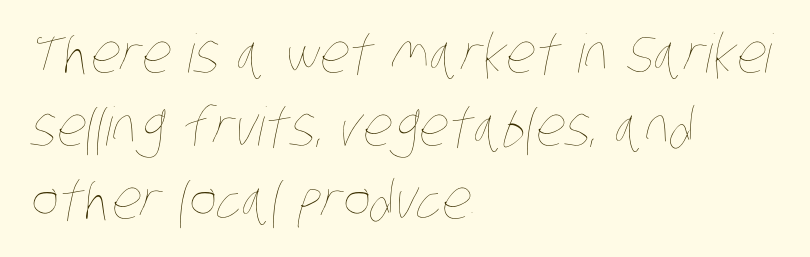
Q: Is the text bold? A: No.
Q: Is the text underlined? A: No.
Q: How is the paragraph aligned? A: Left-aligned.
Q: Is the spacing between letters normal or unusually wide? A: Normal.
Q: Is the spacing between lines tight, normal or loose? A: Normal.
Q: Width (condensed, normal, or wide)? A: Condensed.
Q: Stroke contrast? A: Low.
Q: x-height? A: Large.
Q: Monospaced? A: No.
